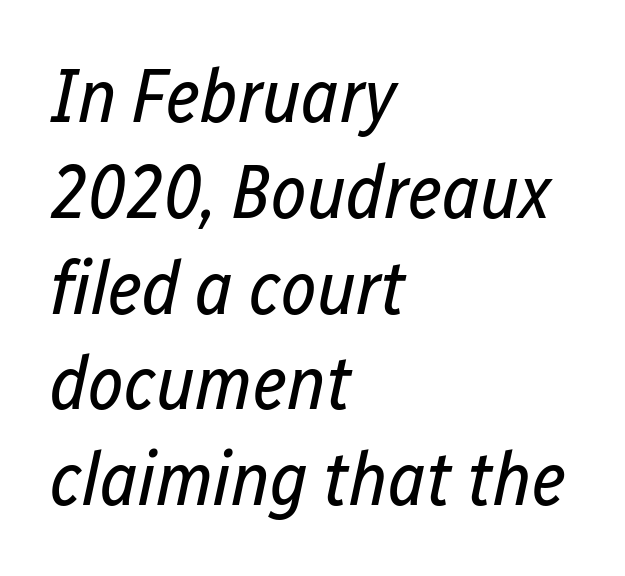
The block of text has a typical density, with ordinary space between rows. A classic flush-left, rag-right setting is used for this passage. Do the characters align in a grid? No, the font is proportional. Unmarked baselines from the first word to the last. The passage shown has conventional tracking throughout. Caption: face not bold, strokes unweighted.
